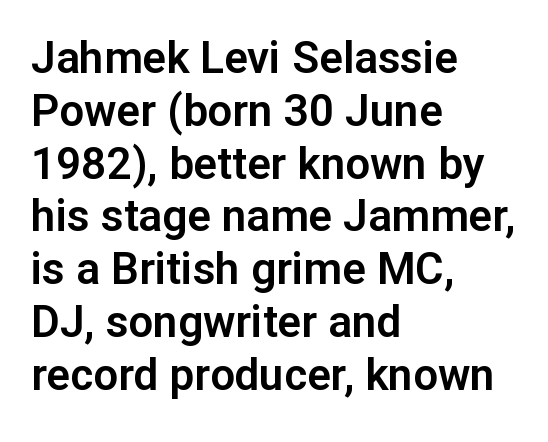
Q: Is the text italic (slanted)? A: No, it is upright.
Q: Is the typeface a serif or a sans-serif typeface? A: Sans-serif.
Q: Is the text underlined? A: No.
Q: How is the paragraph aligned? A: Left-aligned.
Q: Is the spacing between letters normal or unusually wide? A: Normal.
Q: Width (condensed, normal, or wide)? A: Normal.
Q: Stroke contrast? A: Low.
Q: x-height? A: Medium.
Q: Monospaced? A: No.
